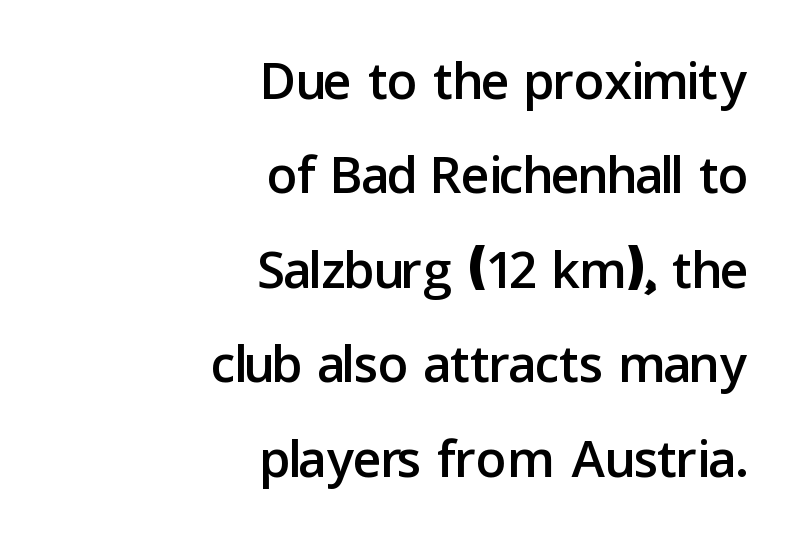
{"serif": "no", "italic": "no", "width": "normal", "stroke_contrast": "low", "x_height": "medium", "monospaced": "no", "underline": "no", "align": "right", "line_spacing": "normal", "line_spacing_ratio": 1.26, "letter_spacing": "normal", "letter_spacing_em": 0.0, "glyph_px": 75}
